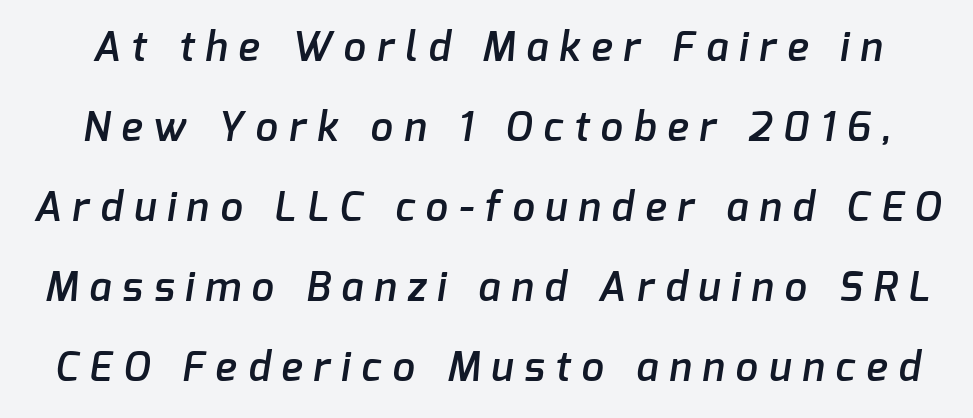
Serifs: no, the terminals of the letterforms are clean. Rule under the text: the space is simply empty. These lines are rendered in a variable-pitch font. Honestly, the rows look like they've been pulled way apart.
